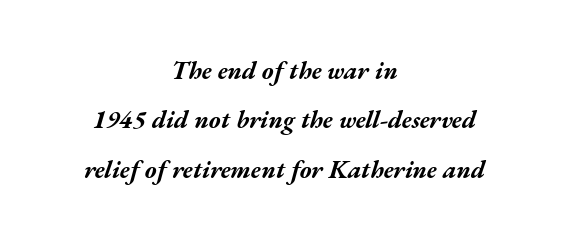
The image shows 25 px bold type, italic (leaning right); set centered, loose line spacing (1.98x), normal letter spacing, not underlined.
